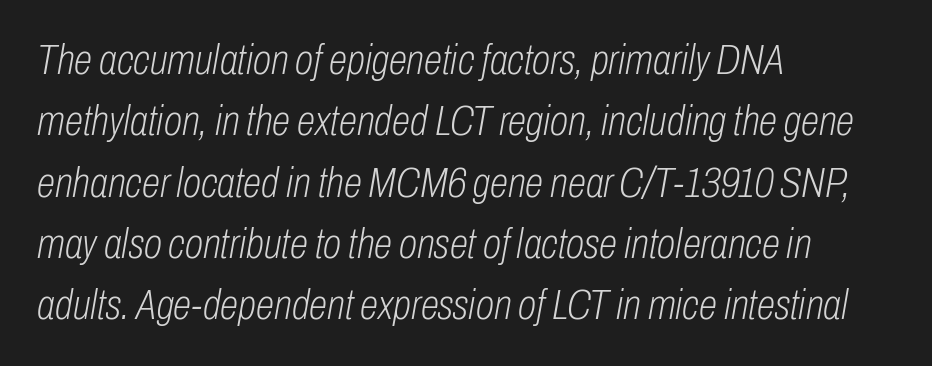
{"italic": "yes", "lean": "right", "slant_degrees": 10, "bold": "no", "weight": "light", "width": "condensed", "stroke_contrast": "low", "x_height": "medium", "monospaced": "no", "underline": "no", "align": "left", "line_spacing": "normal", "line_spacing_ratio": 1.46, "letter_spacing": "normal", "letter_spacing_em": 0.0, "glyph_px": 42}
